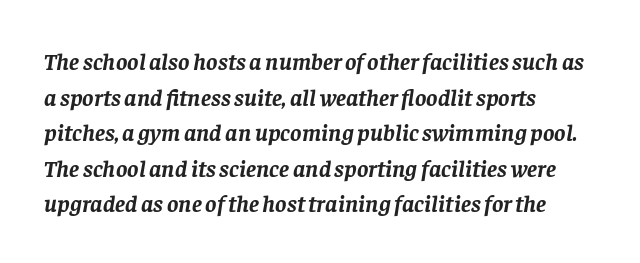
Unmarked baselines from the first word to the last. This sample is left-justified, so line endings fall wherever the words run out. The vertical gap from one line to the next is medium. The axis of the letterforms is tilted away from vertical. The sample has been set heavy, in full bold.
